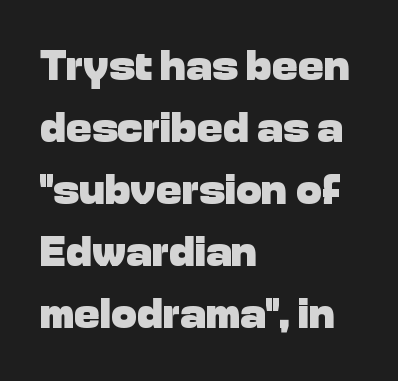
{"serif": "no", "italic": "no", "bold": "yes", "weight": "heavy", "width": "normal", "stroke_contrast": "low", "x_height": "medium", "monospaced": "no", "underline": "no", "align": "left", "line_spacing": "normal", "line_spacing_ratio": 1.44, "letter_spacing": "normal", "letter_spacing_em": 0.0, "glyph_px": 43}
